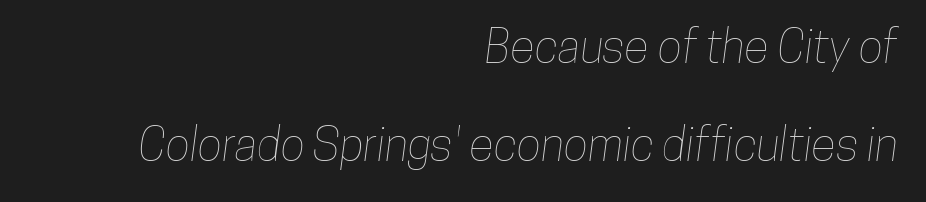
{"width": "condensed", "stroke_contrast": "low", "x_height": "medium", "monospaced": "no", "underline": "no", "align": "right", "line_spacing": "loose", "line_spacing_ratio": 2.14, "letter_spacing": "normal", "letter_spacing_em": 0.0, "glyph_px": 46}
